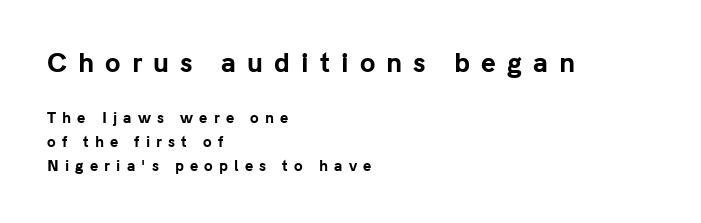
The image shows 25 px bold type, upright; set left-aligned, normal line spacing (1.7x), unusually wide letter spacing (+0.44 em), not underlined; the first (top) block is 1.79x larger.
